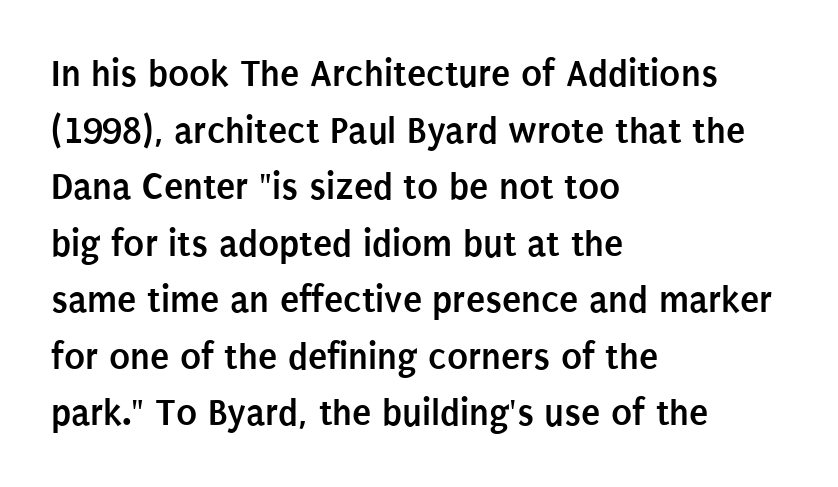
Q: Is the text bold? A: Yes.
Q: Is the text italic (slanted)? A: No, it is upright.
Q: Is the typeface a serif or a sans-serif typeface? A: Sans-serif.
Q: Is the text underlined? A: No.
Q: How is the paragraph aligned? A: Left-aligned.
Q: Is the spacing between letters normal or unusually wide? A: Normal.
Q: Is the spacing between lines tight, normal or loose? A: Normal.
Q: Width (condensed, normal, or wide)? A: Condensed.
Q: Stroke contrast? A: Low.
Q: x-height? A: Large.
Q: Monospaced? A: No.
